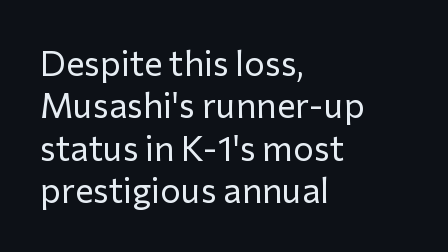
The image shows 35 px regular-weight sans-serif type, upright; set left-aligned, line spacing 1.21x, normal letter spacing, not underlined; low stroke contrast and a medium x-height.
